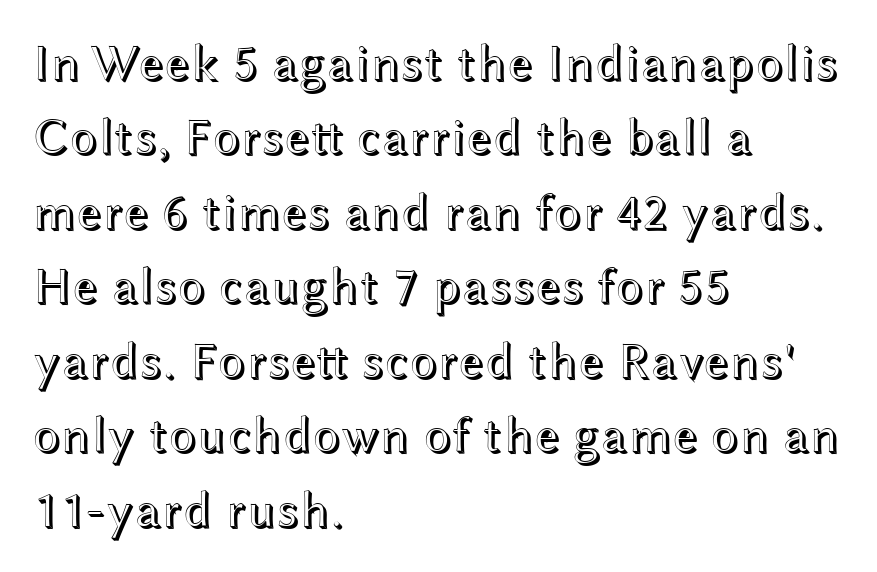
The image shows 51 px wide type, upright; set left-aligned, normal line spacing (1.46x), normal letter spacing, not underlined; a medium x-height.
